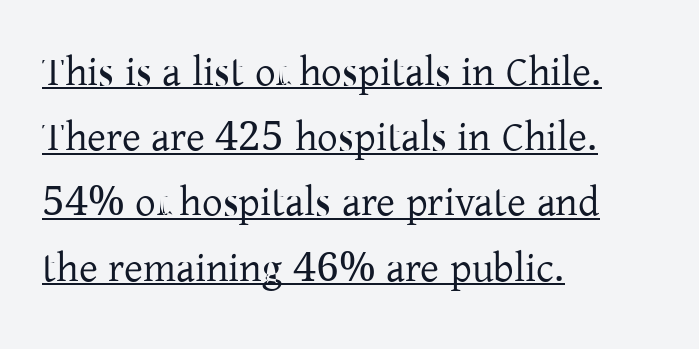
Q: Is the text bold? A: No.
Q: Is the text italic (slanted)? A: No, it is upright.
Q: Is the typeface a serif or a sans-serif typeface? A: Serif.
Q: Is the text underlined? A: Yes.
Q: How is the paragraph aligned? A: Left-aligned.
Q: Is the spacing between letters normal or unusually wide? A: Normal.
Q: Is the spacing between lines tight, normal or loose? A: Normal.
Q: Width (condensed, normal, or wide)? A: Normal.
Q: Stroke contrast? A: Low.
Q: x-height? A: Medium.
Q: Monospaced? A: No.
